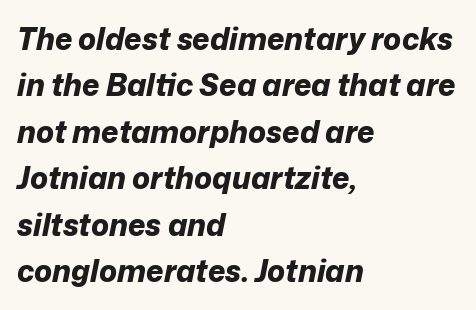
Q: Is the text bold? A: Yes.
Q: Is the text italic (slanted)? A: Yes, it leans right by about 12 degrees.
Q: Is the text underlined? A: No.
Q: How is the paragraph aligned? A: Left-aligned.
Q: Is the spacing between letters normal or unusually wide? A: Normal.
Q: Is the spacing between lines tight, normal or loose? A: Normal.
Q: Width (condensed, normal, or wide)? A: Normal.
Q: Stroke contrast? A: Low.
Q: x-height? A: Medium.
Q: Monospaced? A: No.
